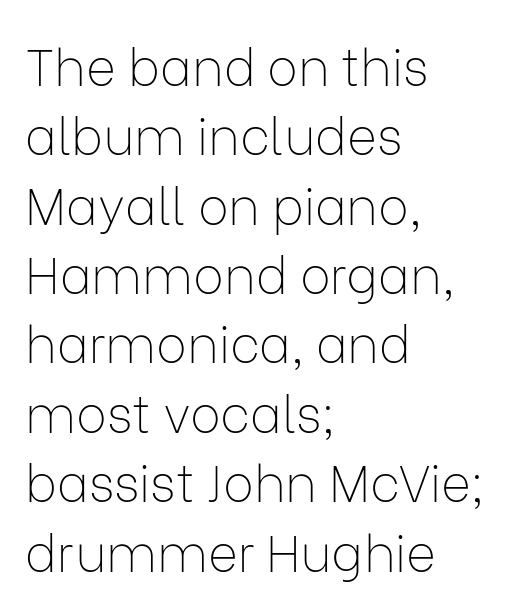
Q: Is the text bold? A: No.
Q: Is the text italic (slanted)? A: No, it is upright.
Q: Is the typeface a serif or a sans-serif typeface? A: Sans-serif.
Q: Is the text underlined? A: No.
Q: How is the paragraph aligned? A: Left-aligned.
Q: Is the spacing between letters normal or unusually wide? A: Normal.
Q: Is the spacing between lines tight, normal or loose? A: Normal.
Q: Width (condensed, normal, or wide)? A: Normal.
Q: Stroke contrast? A: Low.
Q: x-height? A: Medium.
Q: Monospaced? A: No.
